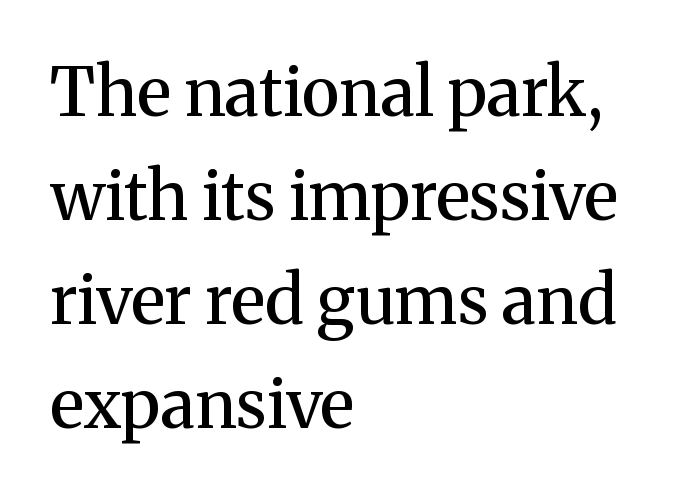
{"serif": "yes", "italic": "no", "bold": "semi", "weight": "semibold", "width": "normal", "stroke_contrast": "medium", "x_height": "medium", "monospaced": "no", "underline": "no", "align": "left", "line_spacing": "normal", "line_spacing_ratio": 1.55, "letter_spacing": "normal", "letter_spacing_em": 0.0, "glyph_px": 67}
